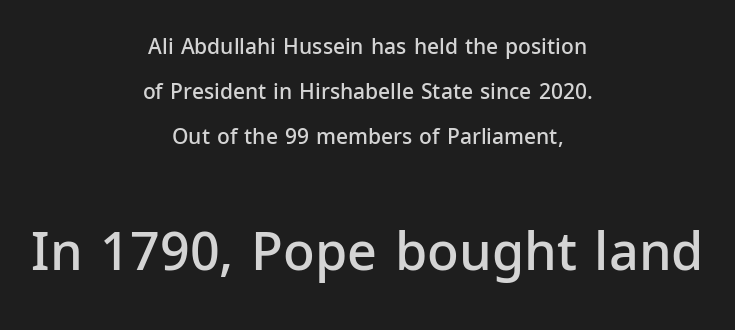
{"serif": "no", "italic": "no", "bold": "semi", "weight": "semibold", "width": "normal", "stroke_contrast": "low", "x_height": "medium", "monospaced": "no", "underline": "no", "align": "center", "line_spacing": "loose", "line_spacing_ratio": 2.14, "letter_spacing": "normal", "letter_spacing_em": 0.0, "larger_block": "second", "size_ratio": 2.48, "glyph_px": 52}
